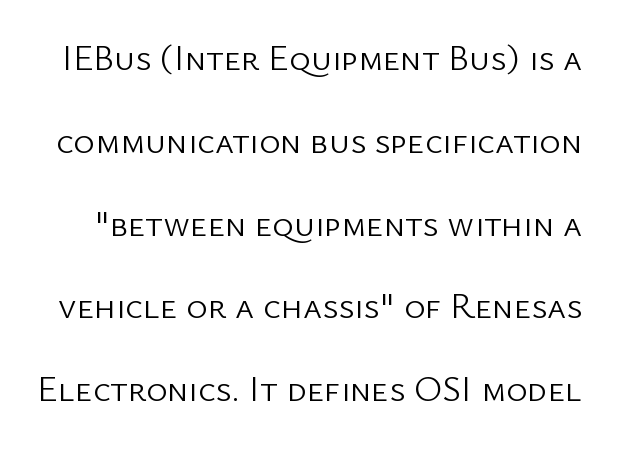
The image shows 36 px light sans-serif type, upright; set loose line spacing (2.3x), normal letter spacing, not underlined; low stroke contrast and a medium x-height.
